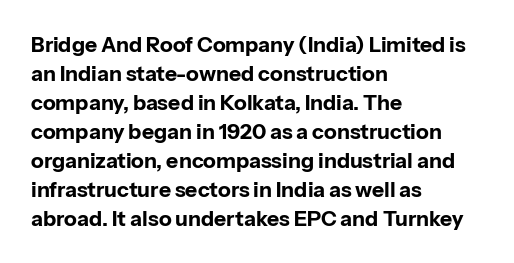
{"italic": "no", "bold": "yes", "underline": "no", "align": "left", "line_spacing": "normal", "line_spacing_ratio": 1.38, "letter_spacing": "normal", "letter_spacing_em": 0.0, "glyph_px": 21}
